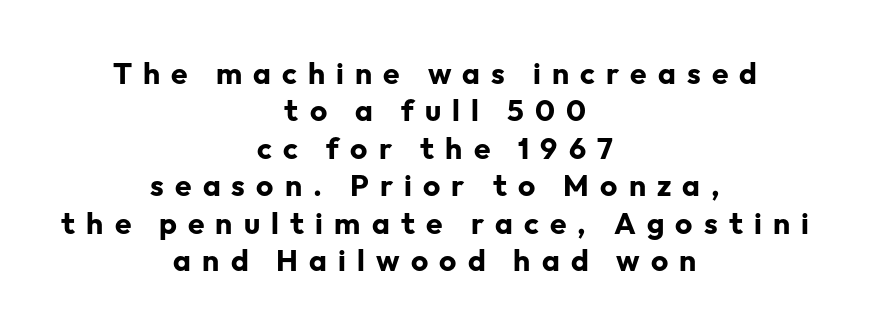
{"serif": "no", "italic": "no", "bold": "yes", "weight": "bold", "width": "normal", "stroke_contrast": "low", "x_height": "medium", "monospaced": "no", "underline": "no", "align": "center", "line_spacing": "normal", "line_spacing_ratio": 1.25, "letter_spacing": "wide", "letter_spacing_em": 0.37, "glyph_px": 30}
